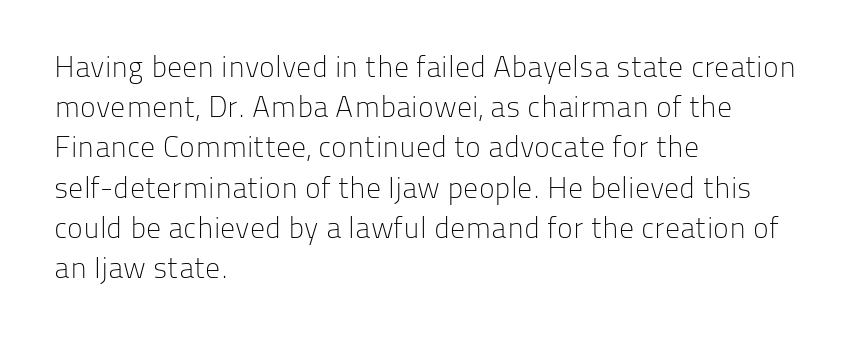
Designer's note — italics off, roman on. Where is the straight margin? On the left. The passage shown is typed in a proportional face where columns would drift. Regular leading. Font category for this specimen: sans-serif. Nothing heavy about these letters — not bold at all.
